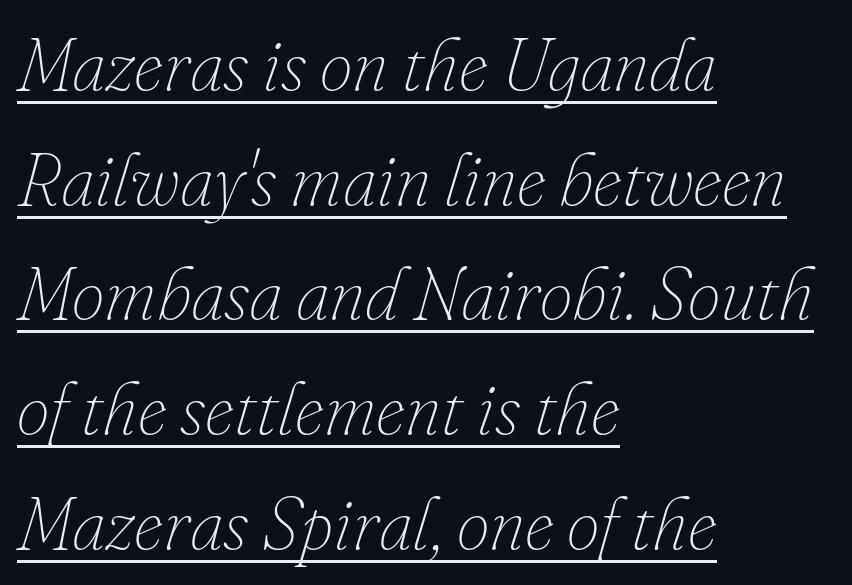
{"italic": "yes", "lean": "right", "slant_degrees": 16, "bold": "no", "weight": "thin", "width": "normal", "stroke_contrast": "low", "x_height": "small", "monospaced": "no", "underline": "yes", "align": "left", "line_spacing": "normal", "line_spacing_ratio": 1.55, "letter_spacing": "normal", "letter_spacing_em": 0.0, "glyph_px": 74}
